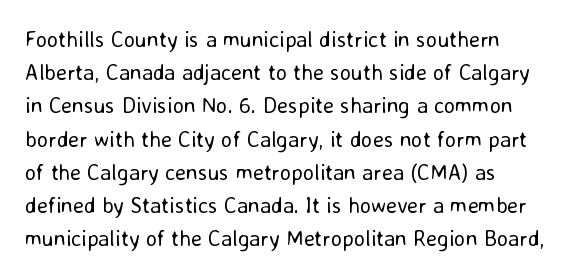
{"italic": "no", "bold": "no", "underline": "no", "line_spacing": "normal", "line_spacing_ratio": 1.51, "letter_spacing": "normal", "letter_spacing_em": 0.0, "glyph_px": 22}
